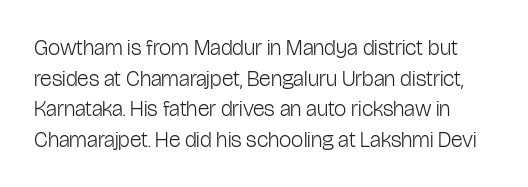
{"italic": "no", "bold": "no", "underline": "no", "line_spacing": "normal", "line_spacing_ratio": 1.39, "letter_spacing": "normal", "letter_spacing_em": 0.0, "glyph_px": 22}
